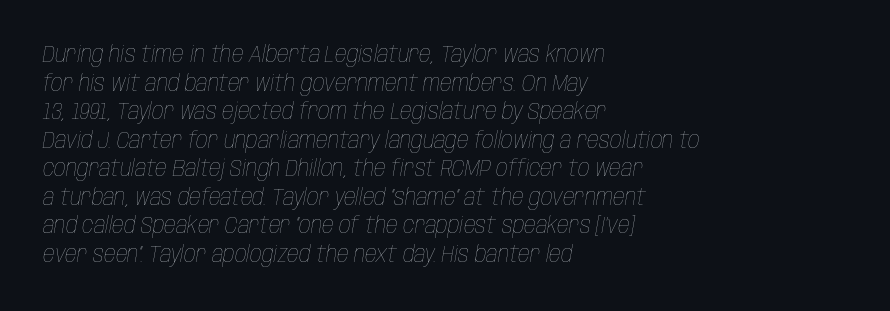
Q: Is the text bold? A: No.
Q: Is the text italic (slanted)? A: Yes, it leans right by about 10 degrees.
Q: Is the text underlined? A: No.
Q: How is the paragraph aligned? A: Left-aligned.
Q: Is the spacing between letters normal or unusually wide? A: Normal.
